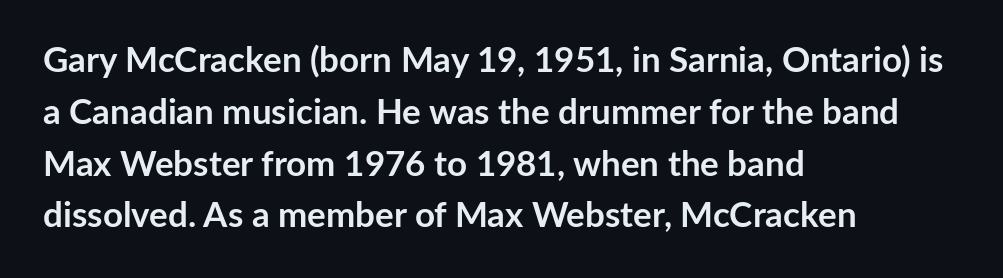
Q: Is the text bold? A: Yes.
Q: Is the text italic (slanted)? A: No, it is upright.
Q: Is the typeface a serif or a sans-serif typeface? A: Sans-serif.
Q: Is the text underlined? A: No.
Q: How is the paragraph aligned? A: Left-aligned.
Q: Is the spacing between letters normal or unusually wide? A: Normal.
Q: Is the spacing between lines tight, normal or loose? A: Normal.
Q: Width (condensed, normal, or wide)? A: Normal.
Q: Stroke contrast? A: Low.
Q: x-height? A: Medium.
Q: Monospaced? A: No.
